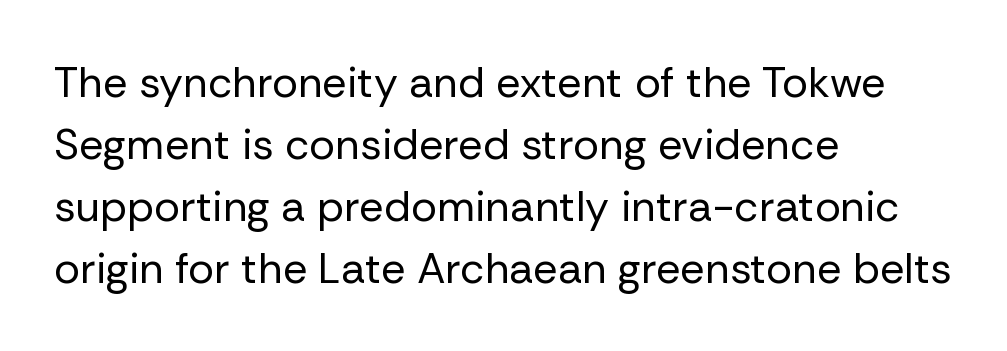
Q: Is the text bold? A: No.
Q: Is the text italic (slanted)? A: No, it is upright.
Q: Is the typeface a serif or a sans-serif typeface? A: Sans-serif.
Q: Is the text underlined? A: No.
Q: How is the paragraph aligned? A: Left-aligned.
Q: Is the spacing between letters normal or unusually wide? A: Normal.
Q: Is the spacing between lines tight, normal or loose? A: Normal.
Q: Width (condensed, normal, or wide)? A: Normal.
Q: Stroke contrast? A: Low.
Q: x-height? A: Medium.
Q: Monospaced? A: No.
